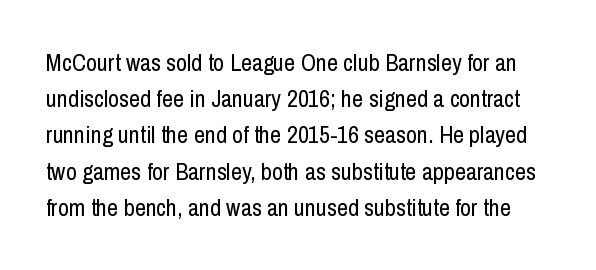
The image shows 24 px text type, upright; set normal line spacing (1.51x), normal letter spacing, not underlined.
